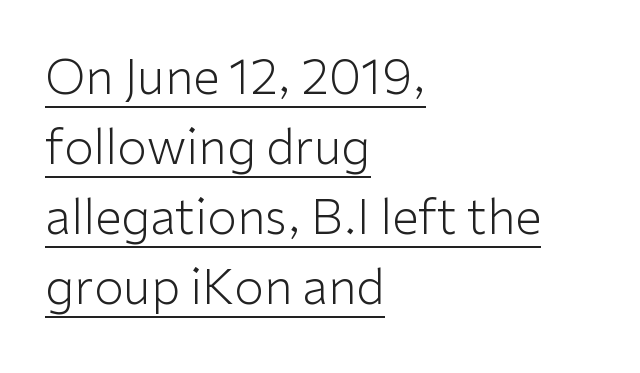
Q: Is the text bold? A: No.
Q: Is the text italic (slanted)? A: No, it is upright.
Q: Is the typeface a serif or a sans-serif typeface? A: Sans-serif.
Q: Is the text underlined? A: Yes.
Q: How is the paragraph aligned? A: Left-aligned.
Q: Is the spacing between letters normal or unusually wide? A: Normal.
Q: Is the spacing between lines tight, normal or loose? A: Normal.
Q: Width (condensed, normal, or wide)? A: Normal.
Q: Stroke contrast? A: Low.
Q: x-height? A: Medium.
Q: Monospaced? A: No.
